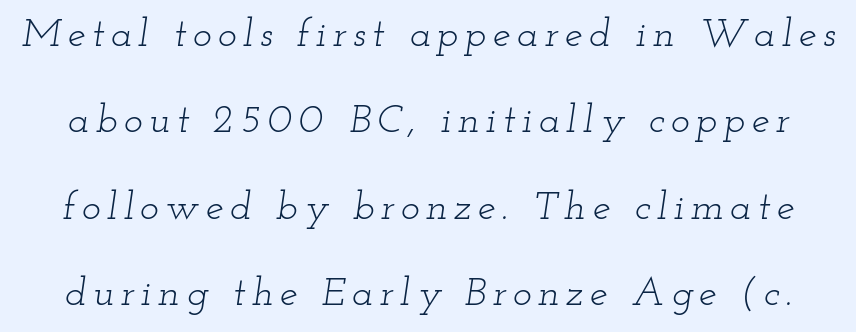
The image shows 40 px light, wide serif type, italic (leaning right); set loose line spacing (2.16x), not underlined; low stroke contrast and a small x-height.
